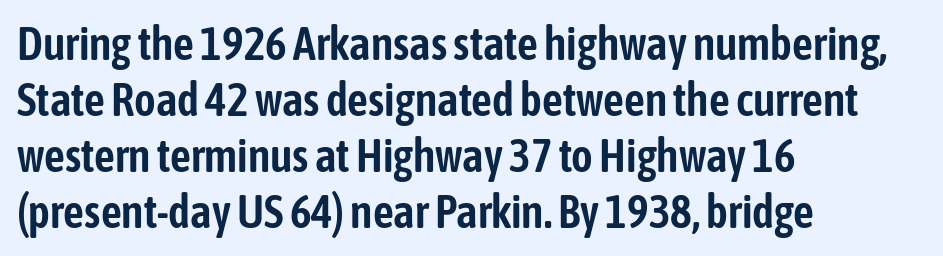
The image shows 46 px condensed sans-serif type, upright; set left-aligned, line spacing 1.22x, normal letter spacing, not underlined; low stroke contrast and a medium x-height.
